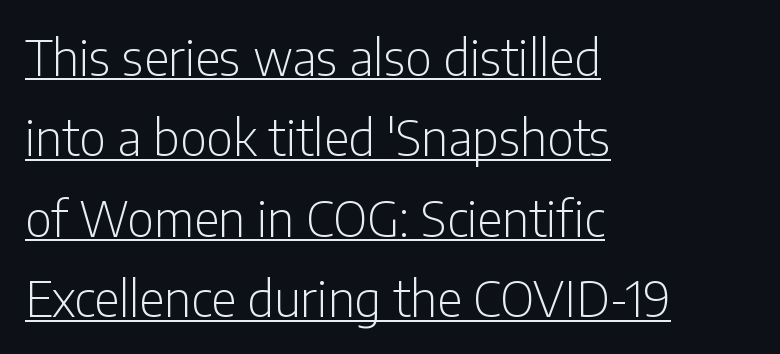
Q: Is the text bold? A: No.
Q: Is the text italic (slanted)? A: No, it is upright.
Q: Is the typeface a serif or a sans-serif typeface? A: Sans-serif.
Q: Is the text underlined? A: Yes.
Q: How is the paragraph aligned? A: Left-aligned.
Q: Is the spacing between letters normal or unusually wide? A: Normal.
Q: Is the spacing between lines tight, normal or loose? A: Normal.
Q: Width (condensed, normal, or wide)? A: Condensed.
Q: Stroke contrast? A: Low.
Q: x-height? A: Medium.
Q: Monospaced? A: No.
